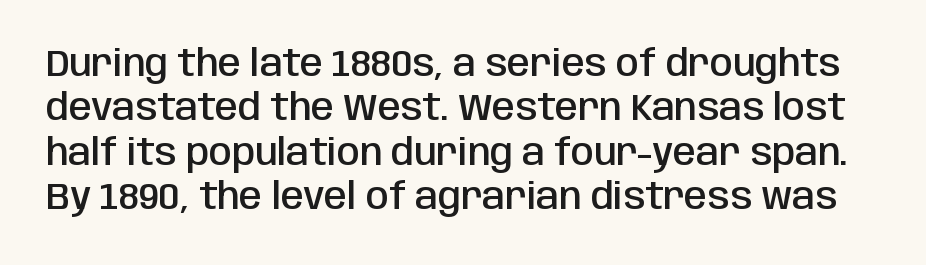
Think of a printed novel: that variable character pitch is what you see here. The axis of the letterforms is exactly vertical. These lines keep a tight, regular rhythm from letter to letter. The face used here is a semibold: visibly heavier than regular, lighter than bold. The rendering shows plain stroke endings on the letterforms — a sans-serif design. Glance below the letters and you will spot only blank space.
